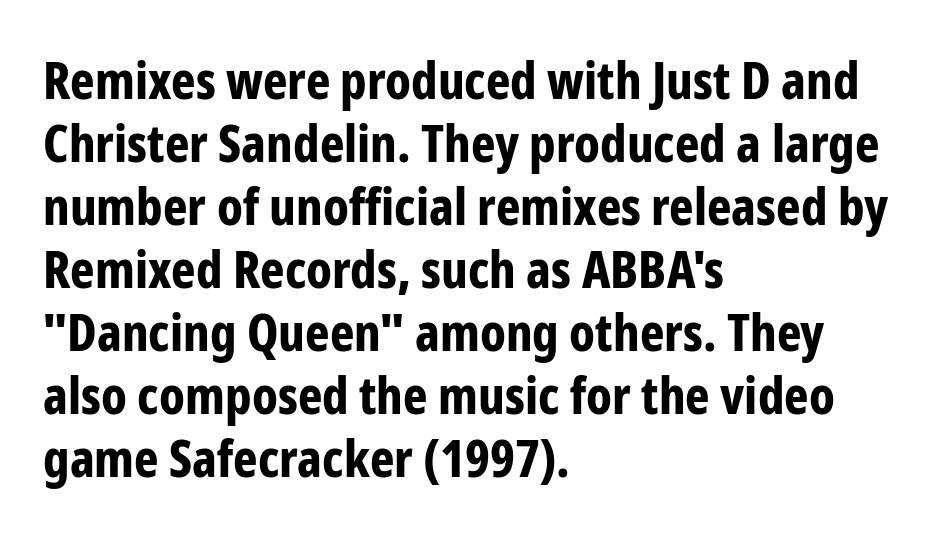
Q: Is the text bold? A: Yes.
Q: Is the text italic (slanted)? A: No, it is upright.
Q: Is the typeface a serif or a sans-serif typeface? A: Sans-serif.
Q: Is the text underlined? A: No.
Q: How is the paragraph aligned? A: Left-aligned.
Q: Is the spacing between letters normal or unusually wide? A: Normal.
Q: Width (condensed, normal, or wide)? A: Condensed.
Q: Stroke contrast? A: Low.
Q: x-height? A: Medium.
Q: Monospaced? A: No.
